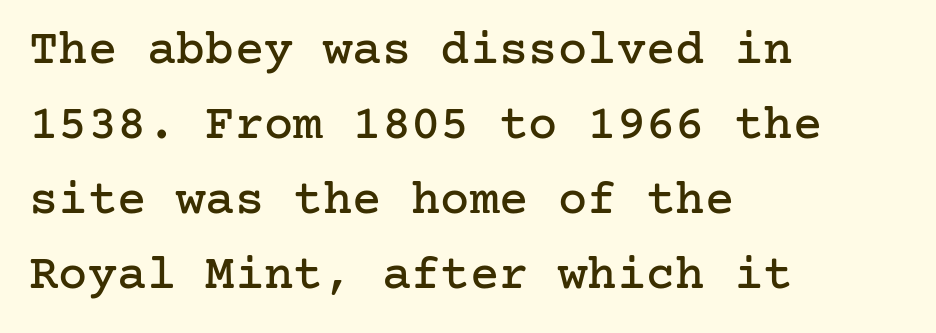
{"serif": "yes", "italic": "no", "width": "normal", "stroke_contrast": "low", "x_height": "medium", "underline": "no", "align": "left", "line_spacing": "normal", "line_spacing_ratio": 1.53, "letter_spacing": "normal", "letter_spacing_em": 0.0, "glyph_px": 49}
